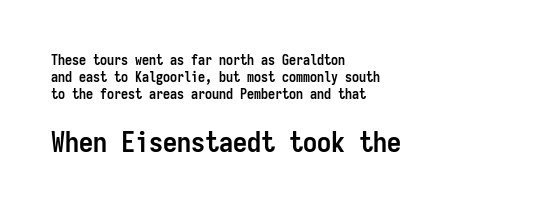
{"serif": "no", "italic": "no", "bold": "yes", "weight": "semibold", "width": "condensed", "stroke_contrast": "low", "x_height": "medium", "monospaced": "yes", "underline": "no", "align": "left", "line_spacing_ratio": 1.2, "letter_spacing": "normal", "letter_spacing_em": 0.0, "larger_block": "second", "size_ratio": 2.0, "glyph_px": 28}
